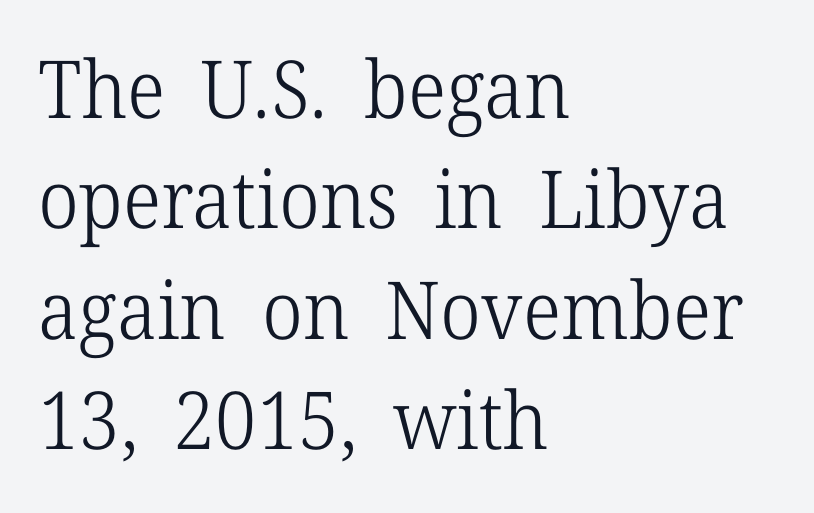
{"serif": "yes", "italic": "no", "bold": "no", "weight": "light", "width": "normal", "stroke_contrast": "low", "x_height": "medium", "monospaced": "no", "underline": "no", "align": "left", "line_spacing": "normal", "line_spacing_ratio": 1.38, "letter_spacing": "normal", "letter_spacing_em": 0.0, "glyph_px": 80}
